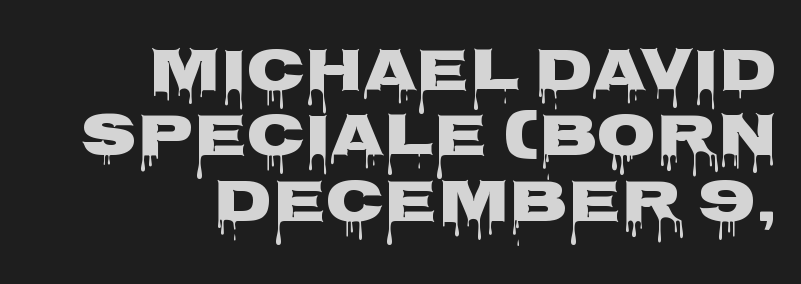
Q: Is the text italic (slanted)? A: No, it is upright.
Q: Is the typeface a serif or a sans-serif typeface? A: Sans-serif.
Q: Is the text underlined? A: No.
Q: How is the paragraph aligned? A: Right-aligned.
Q: Is the spacing between letters normal or unusually wide? A: Normal.
Q: Is the spacing between lines tight, normal or loose? A: Tight.
Q: Width (condensed, normal, or wide)? A: Wide.
Q: Stroke contrast? A: Low.
Q: x-height? A: Large.
Q: Monospaced? A: No.
